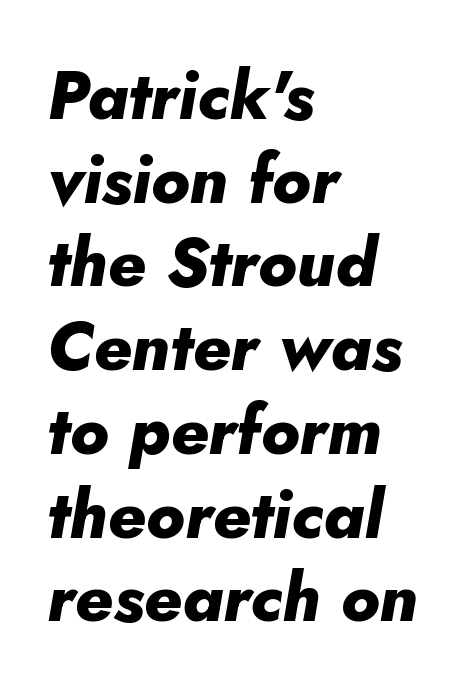
{"italic": "yes", "lean": "right", "slant_degrees": 5, "bold": "yes", "weight": "heavy", "width": "normal", "stroke_contrast": "low", "x_height": "small", "monospaced": "no", "underline": "no", "align": "left", "line_spacing": "normal", "line_spacing_ratio": 1.25, "letter_spacing": "normal", "letter_spacing_em": 0.0, "glyph_px": 67}
